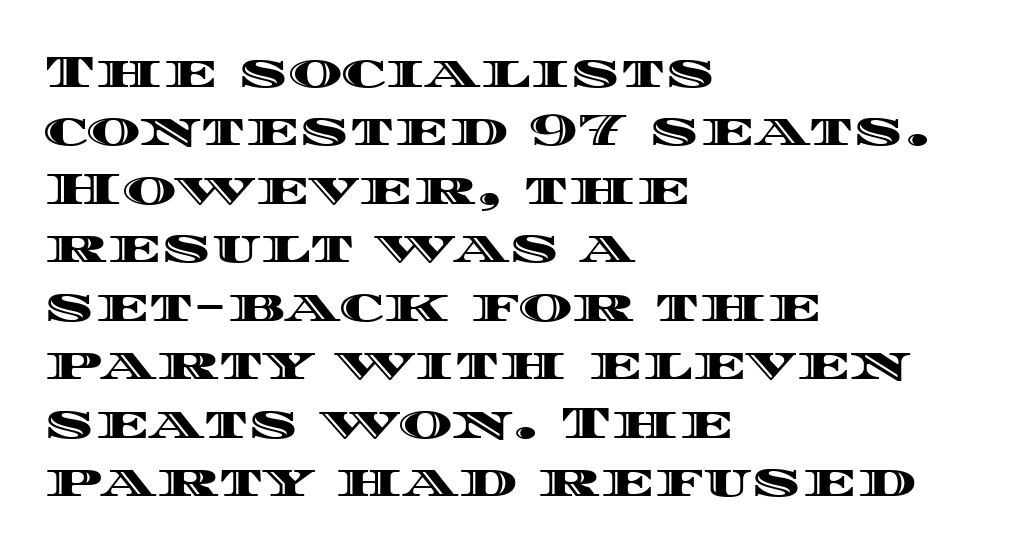
The image shows 46 px wide type, upright; set left-aligned, normal line spacing (1.27x), normal letter spacing, not underlined; a large x-height.
